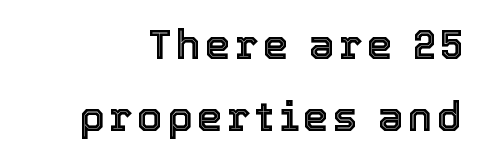
The image shows 41 px text type, upright; set line spacing 1.76x, not underlined; a medium x-height.
